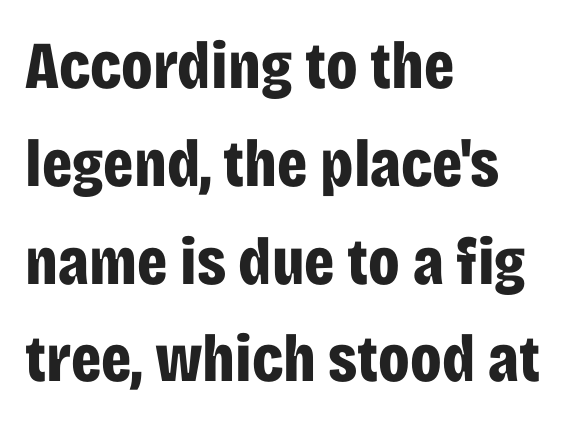
The image shows 67 px bold, condensed sans-serif type, upright; set left-aligned, normal line spacing (1.46x), normal letter spacing, not underlined; low stroke contrast and a large x-height.
